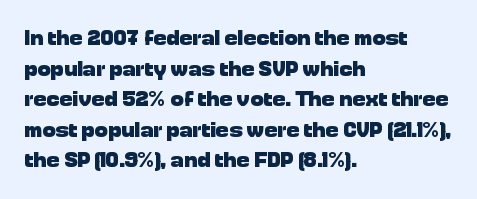
If you drew a line through each stem, it would be perfectly vertical. A normal amount of white space separates one row of letters from the next. Unmarked baselines from the first word to the last. Pretty heavy lettering here — definitely bold. The paragraph has a hard left edge and a soft right edge. These lines keep a tight, regular rhythm from letter to letter.
